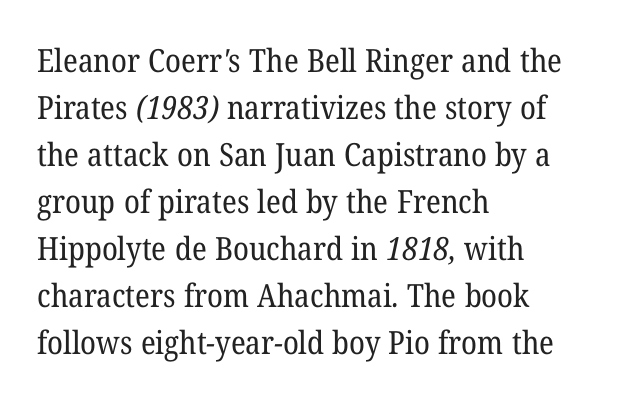
Stems here are at most as thick as an everyday book face. A typesetter would label this face a serif. The lines sit at an ordinary, default distance from one another. Anything drawn beneath the words? Only blank space.
